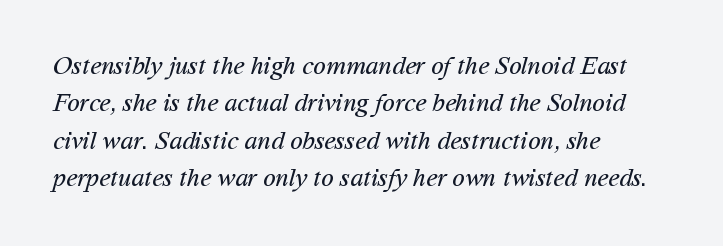
{"bold": "no", "underline": "no", "align": "left", "line_spacing": "normal", "line_spacing_ratio": 1.44, "letter_spacing": "normal", "letter_spacing_em": 0.0, "glyph_px": 26}
